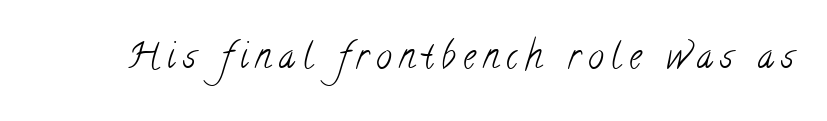
Q: Is the text bold? A: No.
Q: Is the text underlined? A: No.
Q: Is the spacing between letters normal or unusually wide? A: Unusually wide.
Q: Width (condensed, normal, or wide)? A: Condensed.
Q: Stroke contrast? A: Low.
Q: x-height? A: Small.
Q: Monospaced? A: No.
